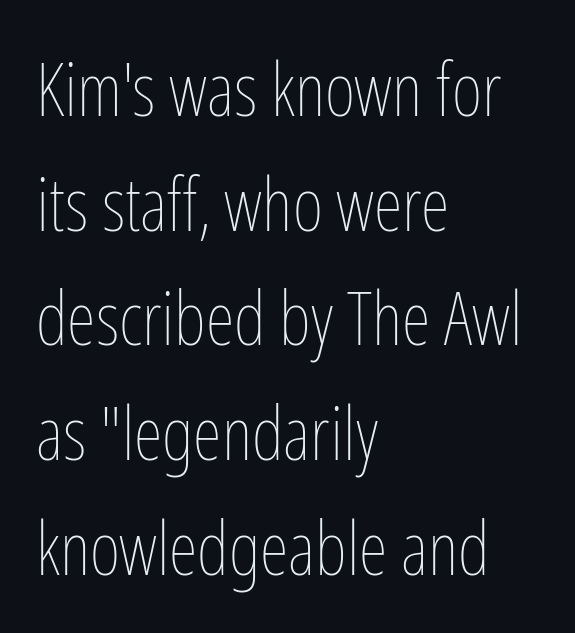
{"italic": "no", "bold": "no", "weight": "thin", "width": "condensed", "stroke_contrast": "low", "x_height": "medium", "monospaced": "no", "underline": "no", "align": "left", "line_spacing": "normal", "line_spacing_ratio": 1.55, "letter_spacing": "normal", "letter_spacing_em": 0.0, "glyph_px": 74}
